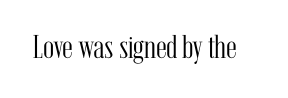
{"serif": "yes", "italic": "no", "bold": "no", "weight": "light", "width": "condensed", "stroke_contrast": "medium", "x_height": "medium", "monospaced": "no", "underline": "no", "letter_spacing": "normal", "letter_spacing_em": 0.0, "glyph_px": 33}
